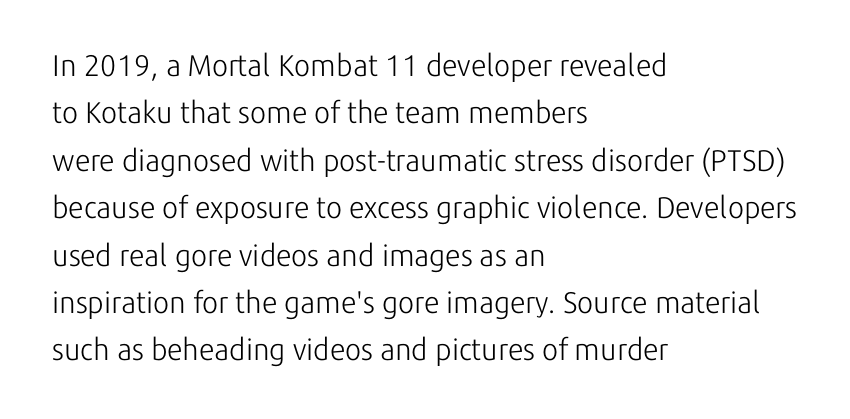
{"serif": "no", "italic": "no", "bold": "no", "weight": "light", "width": "normal", "stroke_contrast": "low", "x_height": "medium", "monospaced": "no", "underline": "no", "align": "left", "line_spacing": "normal", "line_spacing_ratio": 1.58, "letter_spacing": "normal", "letter_spacing_em": 0.0, "glyph_px": 30}
